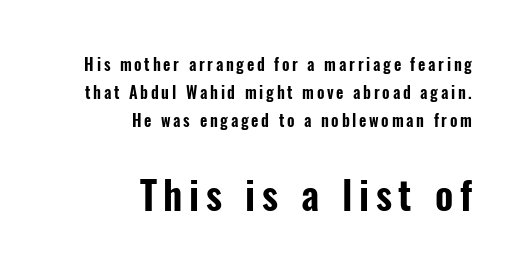
This rendering employs a face without finishing strokes, i.e., a sans-serif. Caption: multi-line text, flush right, ragged left. Of the two passages, the one underneath uses the larger point size. Think of a printed novel: that variable character pitch is what you see here. This is the regular roman posture of the typeface. The string is rendered with underlining switched off.
